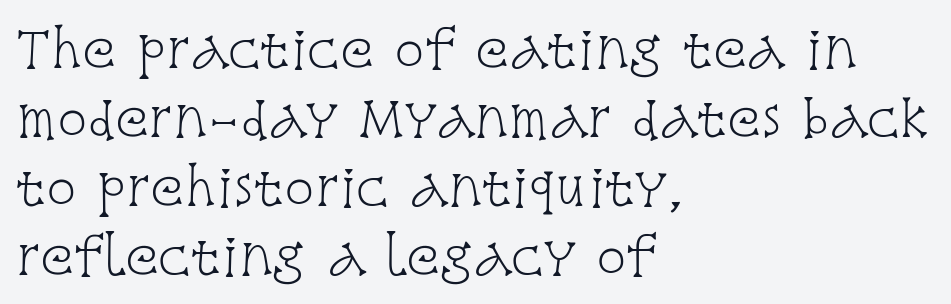
Q: Is the text bold? A: No.
Q: Is the text italic (slanted)? A: No, it is upright.
Q: Is the typeface a serif or a sans-serif typeface? A: Serif.
Q: Is the text underlined? A: No.
Q: How is the paragraph aligned? A: Left-aligned.
Q: Is the spacing between letters normal or unusually wide? A: Normal.
Q: Is the spacing between lines tight, normal or loose? A: Normal.
Q: Width (condensed, normal, or wide)? A: Condensed.
Q: Stroke contrast? A: Low.
Q: x-height? A: Large.
Q: Monospaced? A: No.
